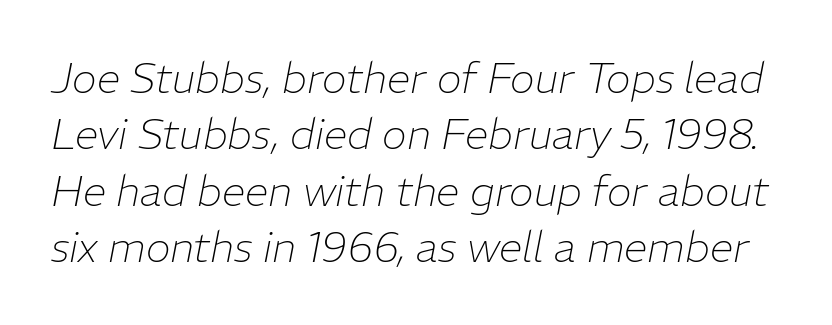
The image shows 42 px thin type, italic (leaning right); set normal line spacing (1.34x), normal letter spacing, not underlined; low stroke contrast and a medium x-height.
